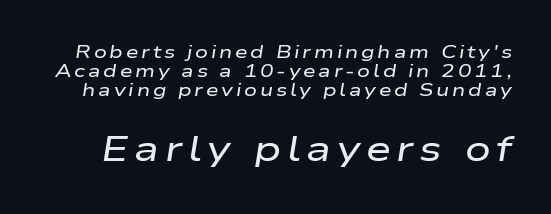
{"italic": "yes", "lean": "right", "slant_degrees": 9, "width": "wide", "stroke_contrast": "low", "x_height": "medium", "monospaced": "no", "underline": "no", "line_spacing": "tight", "line_spacing_ratio": 1.05, "larger_block": "second", "size_ratio": 2.0, "glyph_px": 36}
